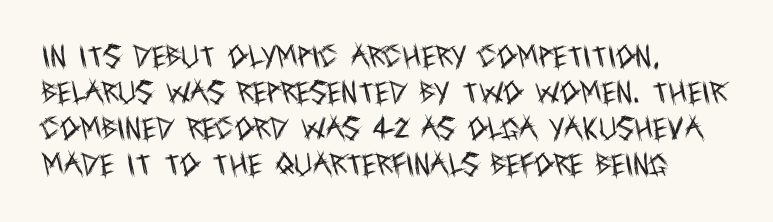
The rendering anchors every line to the left-hand side. Words appear dense and cohesive because spacing is normal. Does the leading feel generous? No, just average. A quiet, ordinary-to-light weight characterises the typeface.
